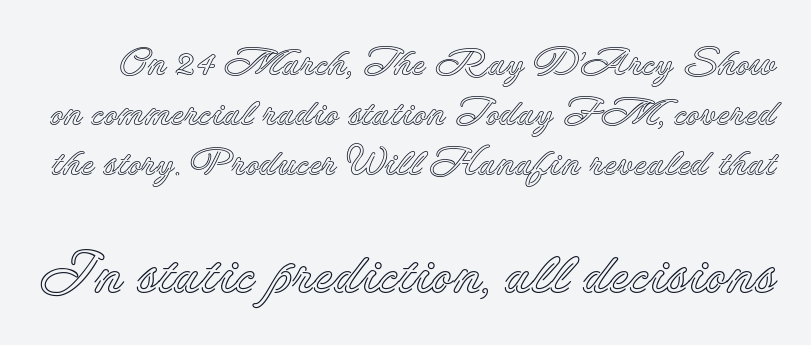
Q: Is the text italic (slanted)? A: Yes.
Q: Is the text underlined? A: No.
Q: Is the spacing between letters normal or unusually wide? A: Normal.
Q: Is the spacing between lines tight, normal or loose? A: Normal.
Q: Which block of text is set in a larger size, the first (top) or the second (bottom)? A: The second (bottom) one.
Q: Width (condensed, normal, or wide)? A: Normal.
Q: x-height? A: Small.
Q: Monospaced? A: No.
